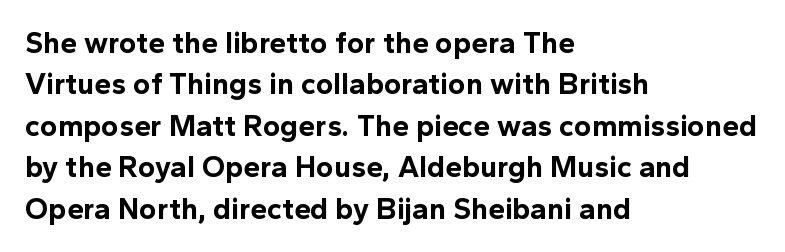
The image shows 30 px bold sans-serif type, upright; set left-aligned, normal line spacing (1.38x), normal letter spacing, not underlined; a medium x-height.
